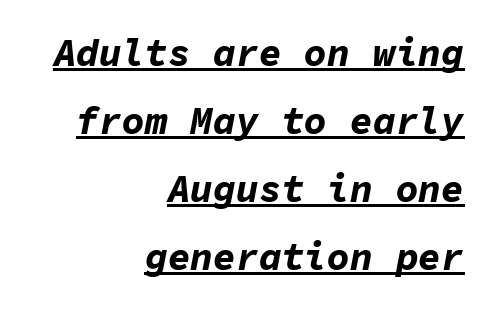
The image shows 38 px bold type, italic (leaning right), monospaced; set right-aligned, line spacing 1.79x, normal letter spacing, underlined; low stroke contrast and a medium x-height.
